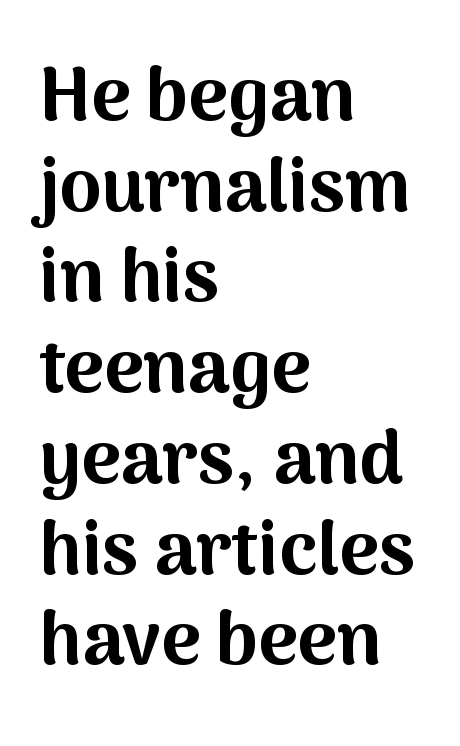
Regarding serifs, this sample does without them. Here the designer chose a conventional face with non-uniform glyph widths. No extra tracking has been applied to these lines. These lines carry a lot of weight — the face is fully bold. Compared with a centered layout, this one pins lines to the left instead. Do the letters lean? They stand straight.
